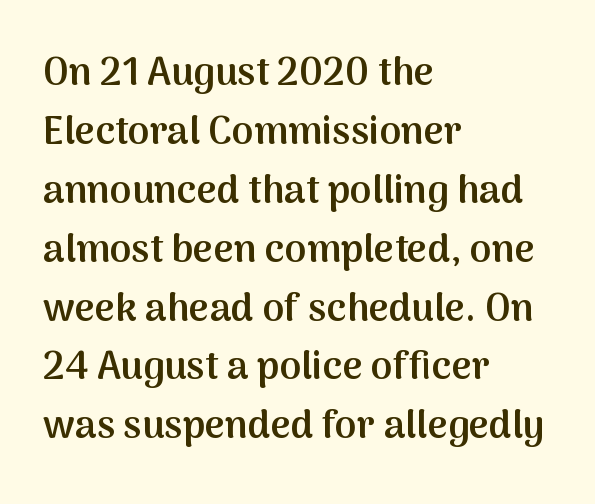
Q: Is the text bold? A: Semi-bold.
Q: Is the text italic (slanted)? A: No, it is upright.
Q: Is the typeface a serif or a sans-serif typeface? A: Sans-serif.
Q: Is the text underlined? A: No.
Q: How is the paragraph aligned? A: Left-aligned.
Q: Is the spacing between letters normal or unusually wide? A: Normal.
Q: Is the spacing between lines tight, normal or loose? A: Normal.
Q: Width (condensed, normal, or wide)? A: Normal.
Q: Stroke contrast? A: Medium.
Q: x-height? A: Medium.
Q: Monospaced? A: No.
